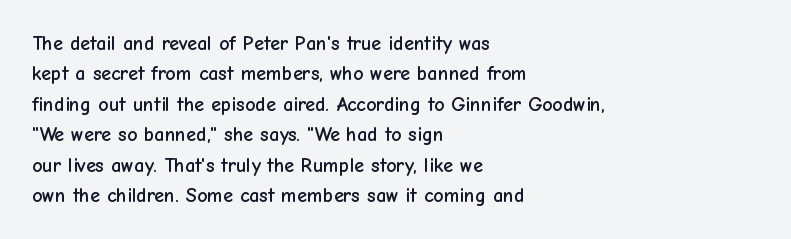
{"italic": "no", "underline": "no", "align": "left", "line_spacing": "normal", "line_spacing_ratio": 1.52, "letter_spacing": "normal", "letter_spacing_em": 0.0, "glyph_px": 20}
